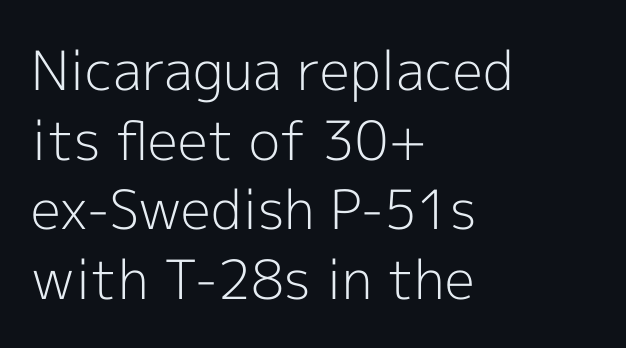
Q: Is the text bold? A: No.
Q: Is the text italic (slanted)? A: No, it is upright.
Q: Is the typeface a serif or a sans-serif typeface? A: Sans-serif.
Q: Is the text underlined? A: No.
Q: How is the paragraph aligned? A: Left-aligned.
Q: Is the spacing between letters normal or unusually wide? A: Normal.
Q: Is the spacing between lines tight, normal or loose? A: Normal.
Q: Width (condensed, normal, or wide)? A: Normal.
Q: x-height? A: Medium.
Q: Monospaced? A: No.
